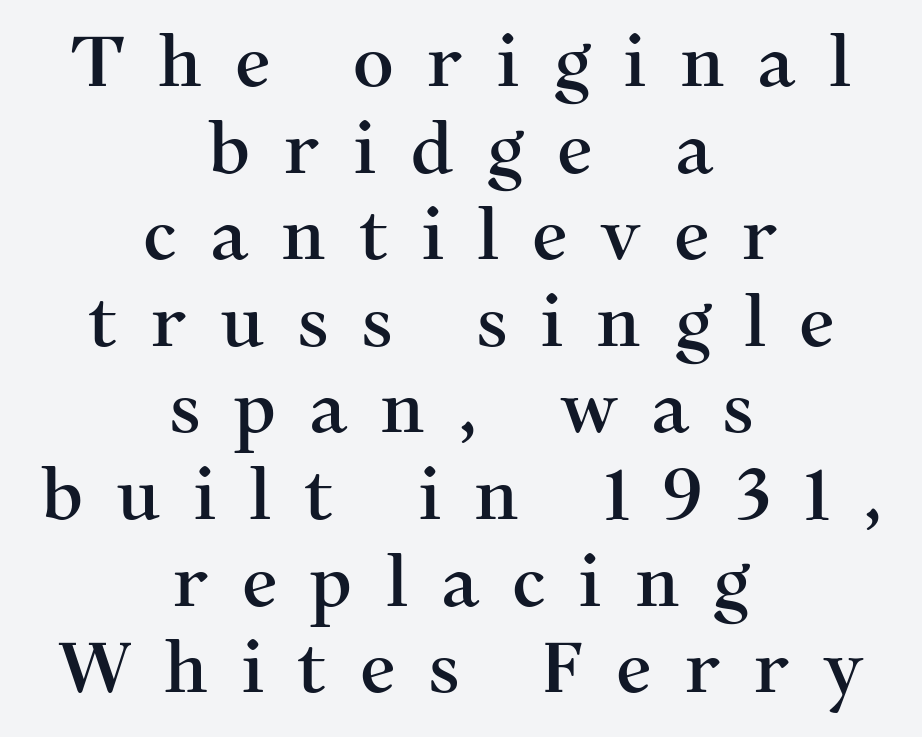
Q: Is the text italic (slanted)? A: No, it is upright.
Q: Is the typeface a serif or a sans-serif typeface? A: Serif.
Q: Is the text underlined? A: No.
Q: How is the paragraph aligned? A: Centered.
Q: Is the spacing between letters normal or unusually wide? A: Unusually wide.
Q: Width (condensed, normal, or wide)? A: Normal.
Q: Stroke contrast? A: Medium.
Q: x-height? A: Medium.
Q: Monospaced? A: No.
